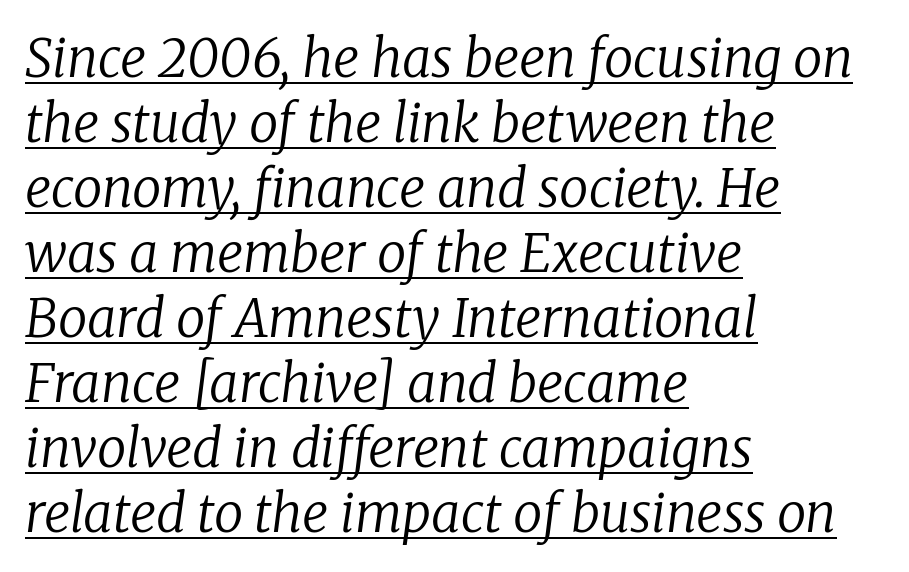
The image shows 52 px regular-weight serif type, italic (leaning right); set left-aligned, normal line spacing (1.25x), normal letter spacing, underlined; low stroke contrast and a medium x-height.
